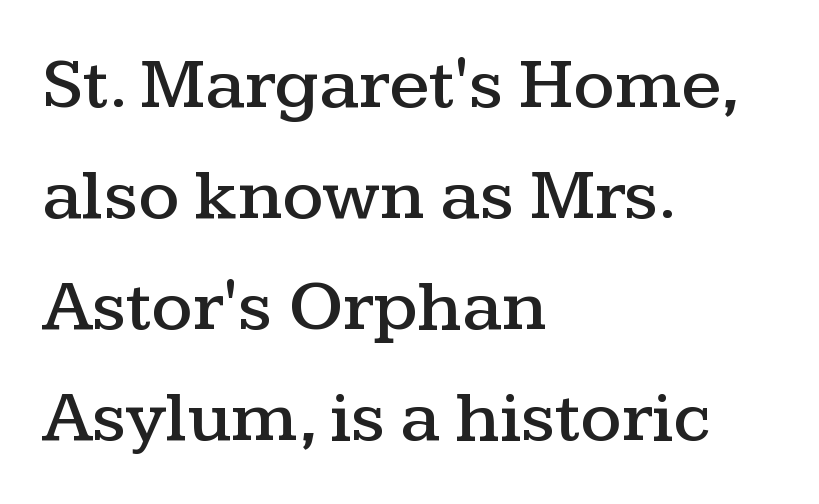
Q: Is the text italic (slanted)? A: No, it is upright.
Q: Is the typeface a serif or a sans-serif typeface? A: Serif.
Q: Is the text underlined? A: No.
Q: How is the paragraph aligned? A: Left-aligned.
Q: Is the spacing between letters normal or unusually wide? A: Normal.
Q: Is the spacing between lines tight, normal or loose? A: Normal.
Q: Width (condensed, normal, or wide)? A: Wide.
Q: Stroke contrast? A: Medium.
Q: x-height? A: Medium.
Q: Monospaced? A: No.
